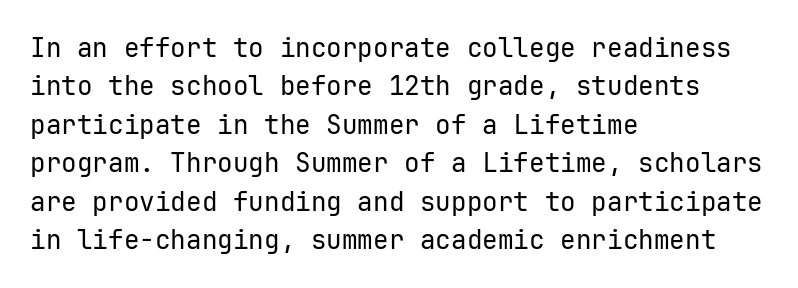
{"italic": "no", "bold": "no", "underline": "no", "align": "left", "line_spacing": "normal", "line_spacing_ratio": 1.48, "letter_spacing": "normal", "letter_spacing_em": 0.0, "glyph_px": 26}
